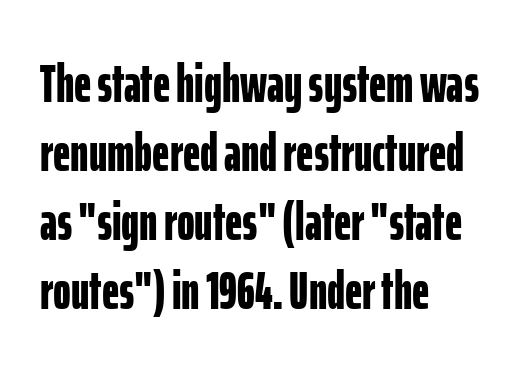
Q: Is the text bold? A: Yes.
Q: Is the text italic (slanted)? A: No, it is upright.
Q: Is the typeface a serif or a sans-serif typeface? A: Sans-serif.
Q: Is the text underlined? A: No.
Q: How is the paragraph aligned? A: Left-aligned.
Q: Is the spacing between letters normal or unusually wide? A: Normal.
Q: Is the spacing between lines tight, normal or loose? A: Normal.
Q: Width (condensed, normal, or wide)? A: Condensed.
Q: Stroke contrast? A: Low.
Q: x-height? A: Medium.
Q: Monospaced? A: No.
